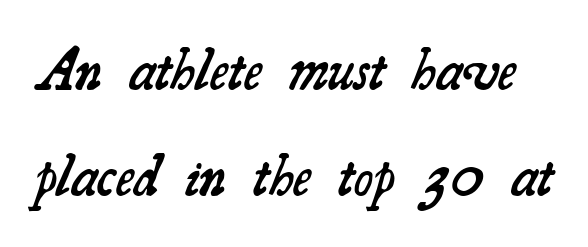
Nothing unusual about the tracking: characters are spaced as the font intends. These lines are rendered in a variable-pitch font. Serifs: yes, visible at the terminals of the letterforms. Does the weight exceed regular? Yes, but only to semibold. The gap between lines stays unmarked.
